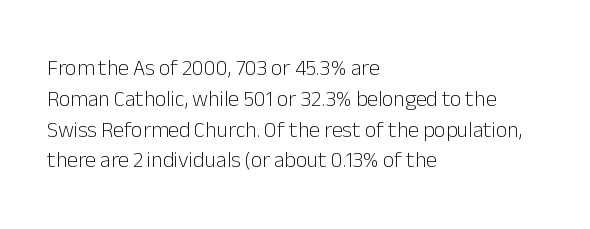
{"italic": "no", "bold": "no", "underline": "no", "align": "left", "line_spacing": "normal", "line_spacing_ratio": 1.4, "letter_spacing": "normal", "letter_spacing_em": 0.0, "glyph_px": 22}
